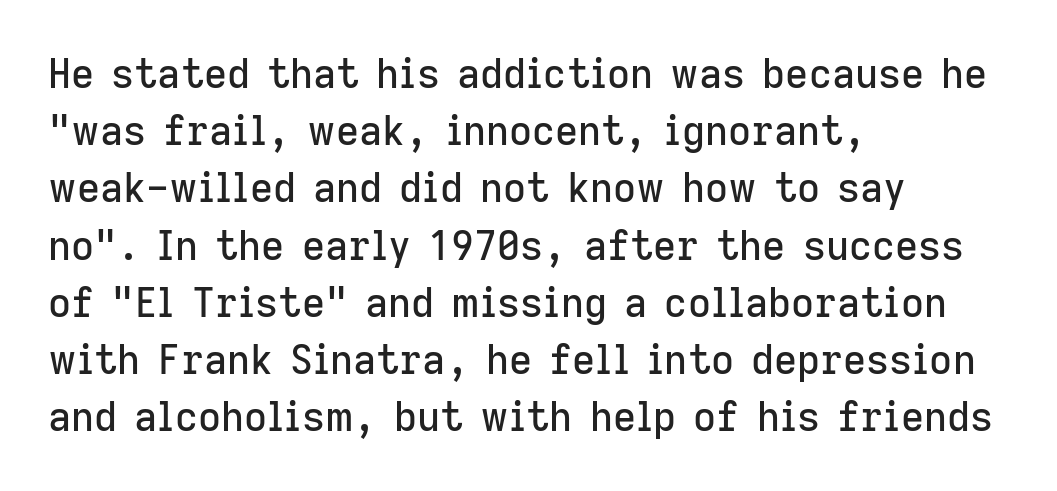
{"serif": "no", "italic": "no", "width": "normal", "stroke_contrast": "low", "x_height": "medium", "monospaced": "no", "underline": "no", "align": "left", "line_spacing": "normal", "line_spacing_ratio": 1.43, "letter_spacing": "normal", "letter_spacing_em": 0.0, "glyph_px": 40}
